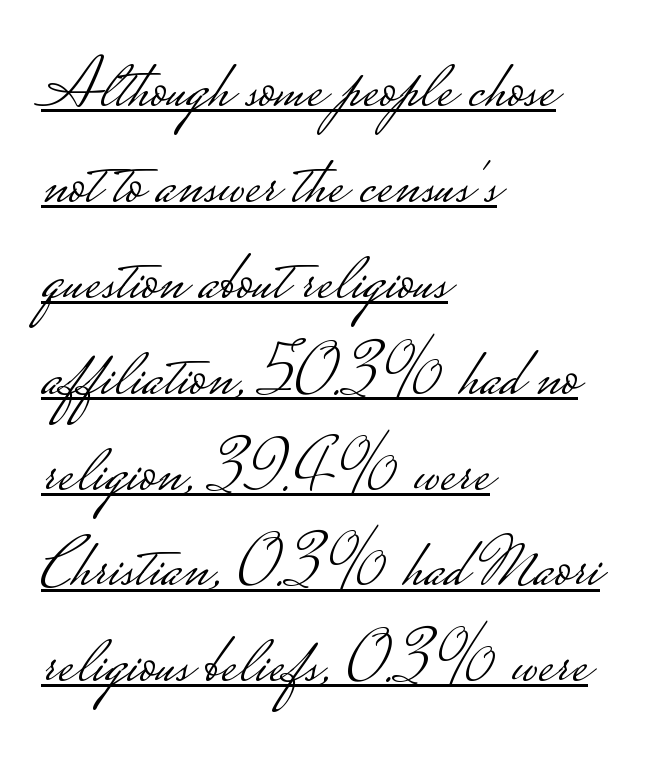
{"serif": "no", "bold": "no", "weight": "light", "width": "wide", "stroke_contrast": "low", "monospaced": "no", "underline": "yes", "align": "left", "line_spacing": "normal", "line_spacing_ratio": 1.37, "letter_spacing": "normal", "letter_spacing_em": 0.0, "glyph_px": 70}
